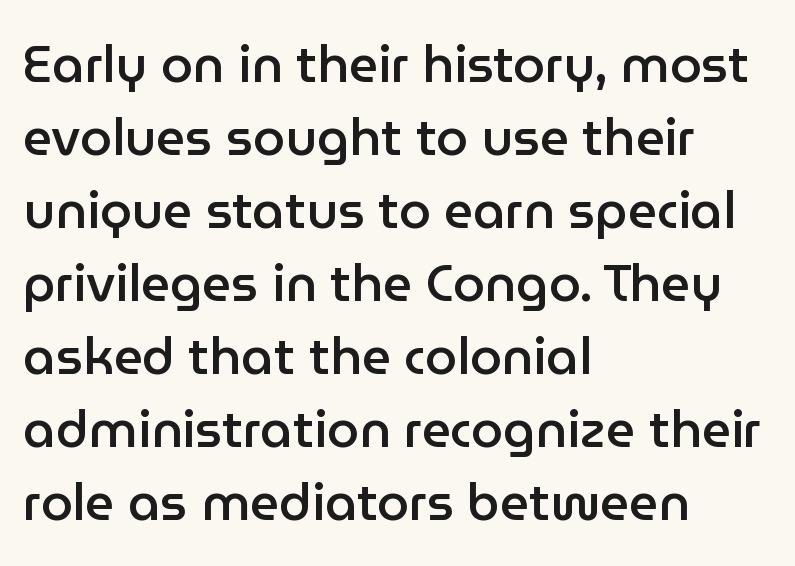
This sample has the flowing, uneven cadence of proportional lettering. Descenders are the only things crossing below the line. The passage is arranged the way most books set body copy — flush left. Between one letter and the next there's only the usual sliver of space.
